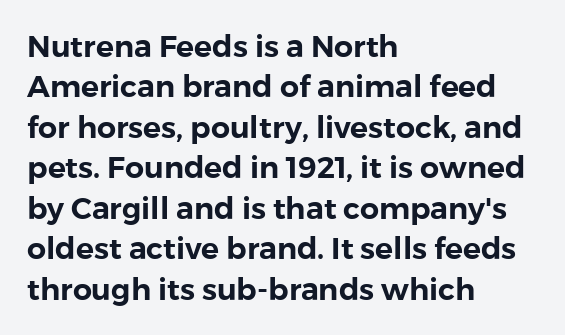
{"serif": "no", "italic": "no", "width": "normal", "x_height": "medium", "monospaced": "no", "underline": "no", "align": "left", "line_spacing": "normal", "line_spacing_ratio": 1.35, "letter_spacing": "normal", "letter_spacing_em": 0.0, "glyph_px": 30}
